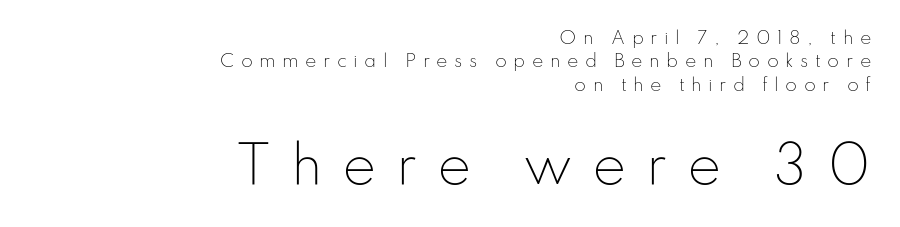
Q: Is the text bold? A: No.
Q: Is the text italic (slanted)? A: No, it is upright.
Q: Is the typeface a serif or a sans-serif typeface? A: Sans-serif.
Q: Is the text underlined? A: No.
Q: How is the paragraph aligned? A: Right-aligned.
Q: Is the spacing between letters normal or unusually wide? A: Unusually wide.
Q: Is the spacing between lines tight, normal or loose? A: Normal.
Q: Which block of text is set in a larger size, the first (top) or the second (bottom)? A: The second (bottom) one.
Q: Width (condensed, normal, or wide)? A: Normal.
Q: Stroke contrast? A: Low.
Q: x-height? A: Small.
Q: Monospaced? A: No.
